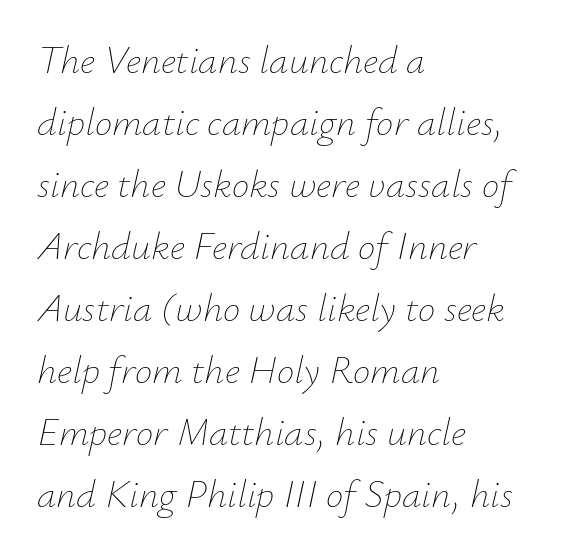
The image shows 39 px thin type, italic (leaning right); set left-aligned, normal line spacing (1.59x), normal letter spacing, not underlined; low stroke contrast and a small x-height.
